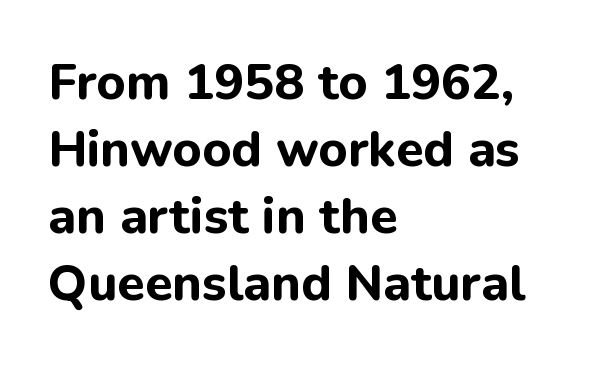
Q: Is the text bold? A: Yes.
Q: Is the text italic (slanted)? A: No, it is upright.
Q: Is the typeface a serif or a sans-serif typeface? A: Sans-serif.
Q: Is the text underlined? A: No.
Q: How is the paragraph aligned? A: Left-aligned.
Q: Is the spacing between letters normal or unusually wide? A: Normal.
Q: Is the spacing between lines tight, normal or loose? A: Normal.
Q: Width (condensed, normal, or wide)? A: Normal.
Q: Stroke contrast? A: Low.
Q: x-height? A: Medium.
Q: Monospaced? A: No.
